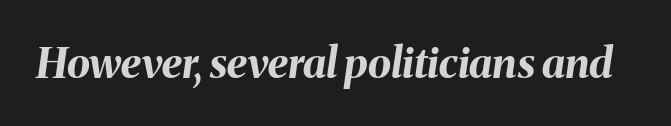
Q: Is the text bold? A: Yes.
Q: Is the text italic (slanted)? A: Yes, it leans right by about 8 degrees.
Q: Is the text underlined? A: No.
Q: Is the spacing between letters normal or unusually wide? A: Normal.
Q: Width (condensed, normal, or wide)? A: Normal.
Q: Stroke contrast? A: Medium.
Q: x-height? A: Medium.
Q: Monospaced? A: No.
